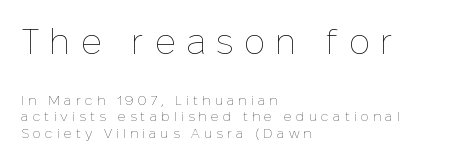
Look at the glyph heights: the upper group is clearly the bigger setting. If you drew a line through each stem, it would be perfectly vertical. These lines are set flush left with a ragged right edge. Weight: in the light-to-regular range. Character widths vary here, with narrow letters taking less room than wide ones.
